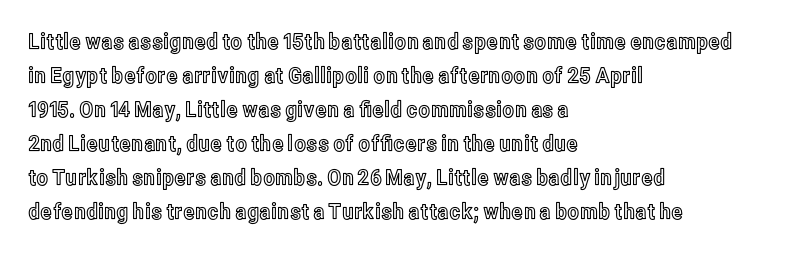
{"italic": "no", "underline": "no", "align": "left", "line_spacing": "normal", "line_spacing_ratio": 1.55, "letter_spacing": "normal", "letter_spacing_em": 0.0, "glyph_px": 22}
